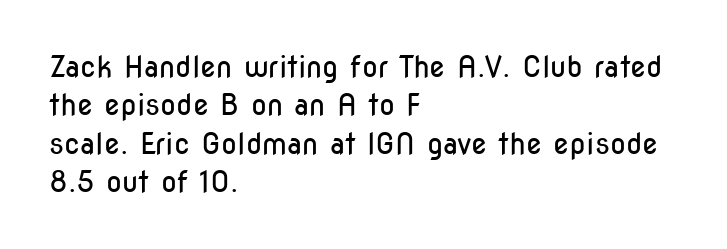
{"serif": "no", "italic": "no", "bold": "no", "weight": "regular", "width": "condensed", "stroke_contrast": "low", "x_height": "medium", "monospaced": "no", "underline": "no", "align": "left", "line_spacing": "normal", "line_spacing_ratio": 1.32, "letter_spacing": "normal", "letter_spacing_em": 0.0, "glyph_px": 29}
